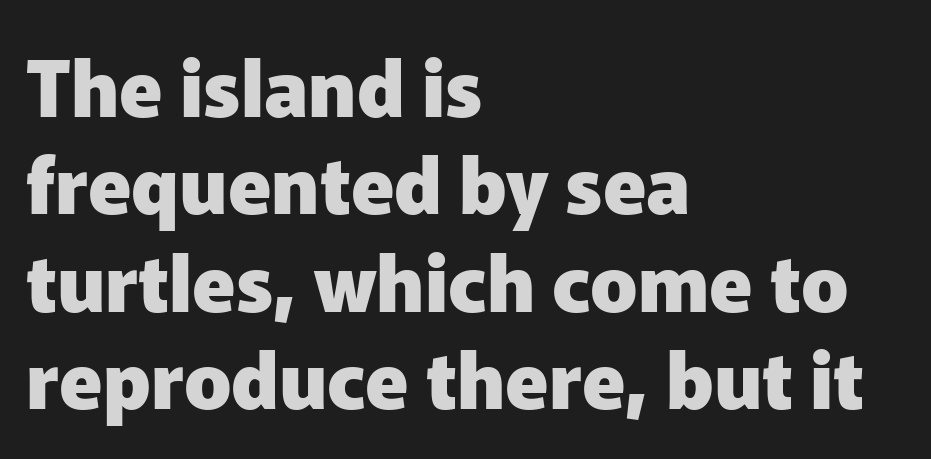
The letters stand straight up with perfectly vertical stems. What's the leading like? Ordinary, nothing unusual. I'd describe the lettering as bold — thick and assertive. Words appear dense and cohesive because spacing is normal. Any mark beneath the type? The region is blank. The text block is weighted toward the left margin, trailing off unevenly rightward.
